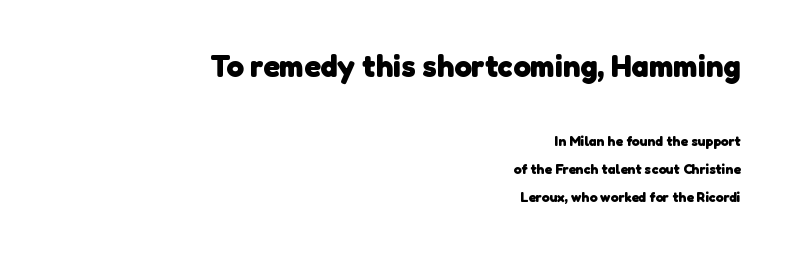
Q: Is the text bold? A: Yes.
Q: Is the typeface a serif or a sans-serif typeface? A: Sans-serif.
Q: Is the text underlined? A: No.
Q: How is the paragraph aligned? A: Right-aligned.
Q: Is the spacing between letters normal or unusually wide? A: Normal.
Q: Is the spacing between lines tight, normal or loose? A: Loose.
Q: Which block of text is set in a larger size, the first (top) or the second (bottom)? A: The first (top) one.
Q: Width (condensed, normal, or wide)? A: Normal.
Q: Stroke contrast? A: Low.
Q: x-height? A: Medium.
Q: Monospaced? A: No.
